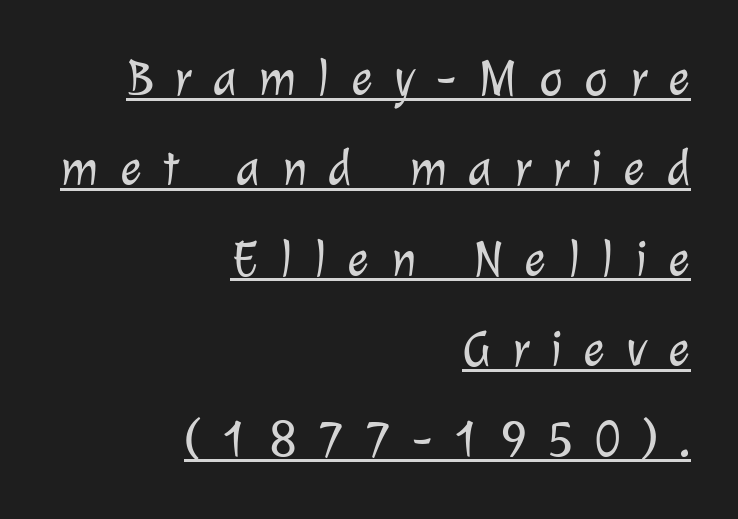
Q: Is the text bold? A: No.
Q: Is the typeface a serif or a sans-serif typeface? A: Sans-serif.
Q: Is the text underlined? A: Yes.
Q: How is the paragraph aligned? A: Right-aligned.
Q: Is the spacing between letters normal or unusually wide? A: Unusually wide.
Q: Width (condensed, normal, or wide)? A: Normal.
Q: Stroke contrast? A: Low.
Q: x-height? A: Medium.
Q: Monospaced? A: No.
